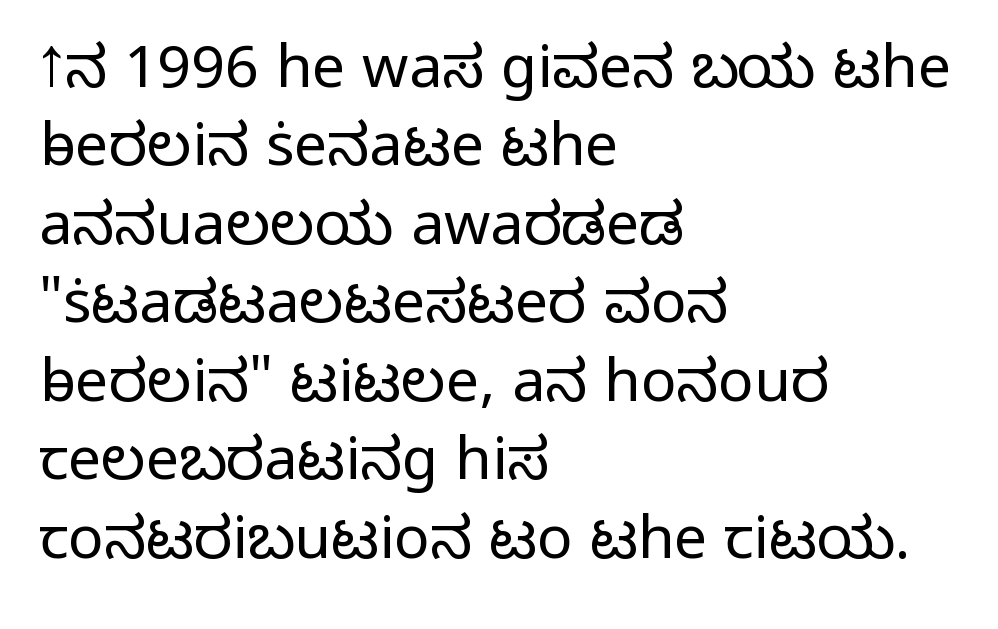
The image shows 59 px light sans-serif type, upright; set left-aligned, normal line spacing (1.33x), normal letter spacing, not underlined; low stroke contrast and a medium x-height.
